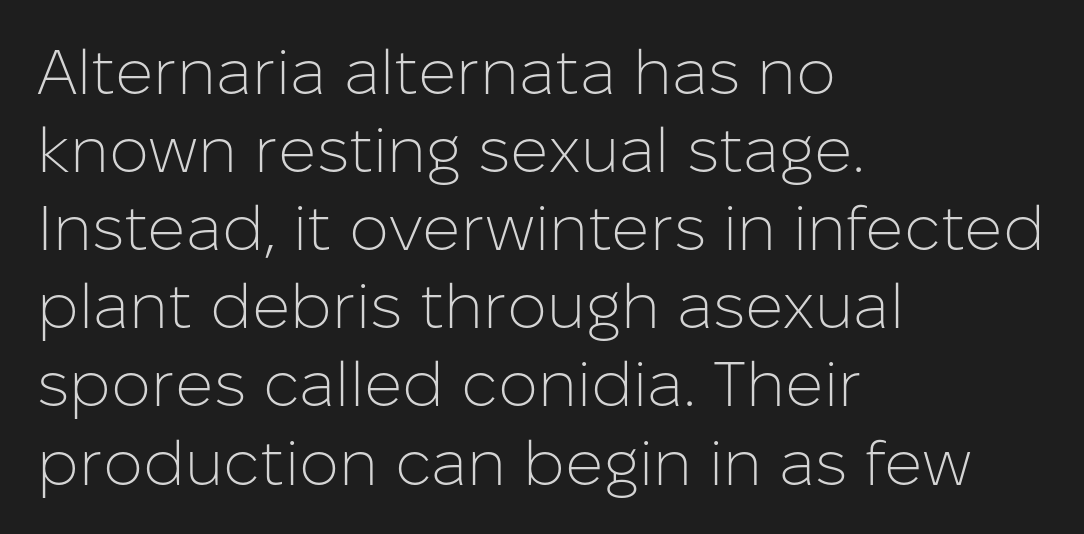
Q: Is the text bold? A: No.
Q: Is the text italic (slanted)? A: No, it is upright.
Q: Is the typeface a serif or a sans-serif typeface? A: Sans-serif.
Q: Is the text underlined? A: No.
Q: How is the paragraph aligned? A: Left-aligned.
Q: Is the spacing between letters normal or unusually wide? A: Normal.
Q: Width (condensed, normal, or wide)? A: Normal.
Q: Stroke contrast? A: Low.
Q: x-height? A: Medium.
Q: Monospaced? A: No.
